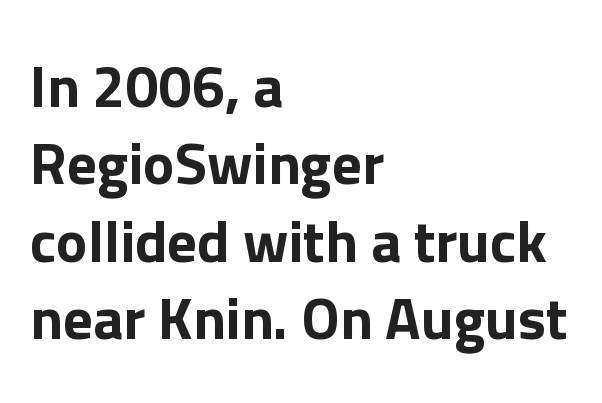
The image shows 59 px sans-serif type, upright; set left-aligned, normal line spacing (1.31x), normal letter spacing, not underlined; low stroke contrast and a medium x-height.
